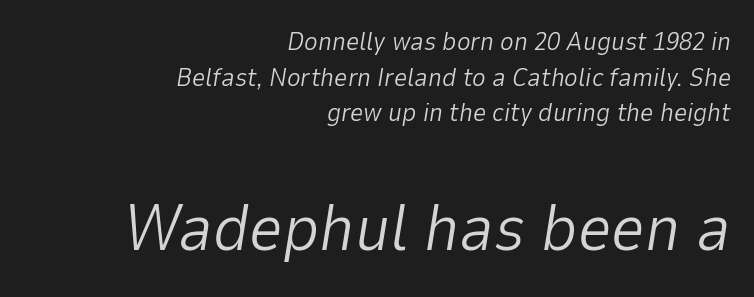
Honestly, there is no underline to notice here at all. Quick note: interline space is typical. It's the slanting kind of type. The typesetting does not lean heavy: it is not bold. Small over large — that's the arrangement of the two blocks here.
